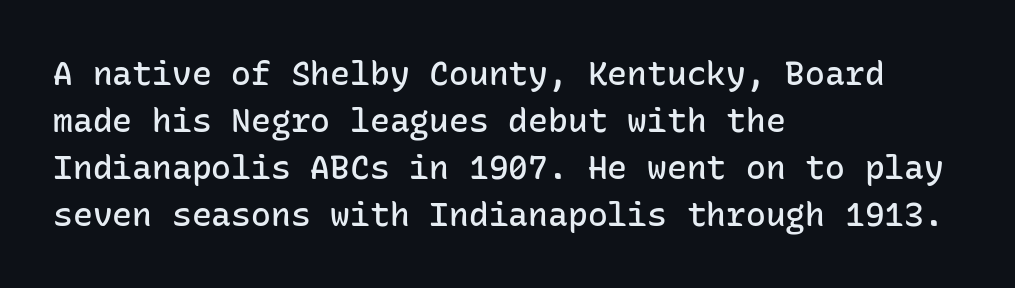
The image shows 33 px semibold sans-serif type, upright, monospaced; set left-aligned, normal line spacing (1.42x), normal letter spacing, not underlined; low stroke contrast and a medium x-height.
